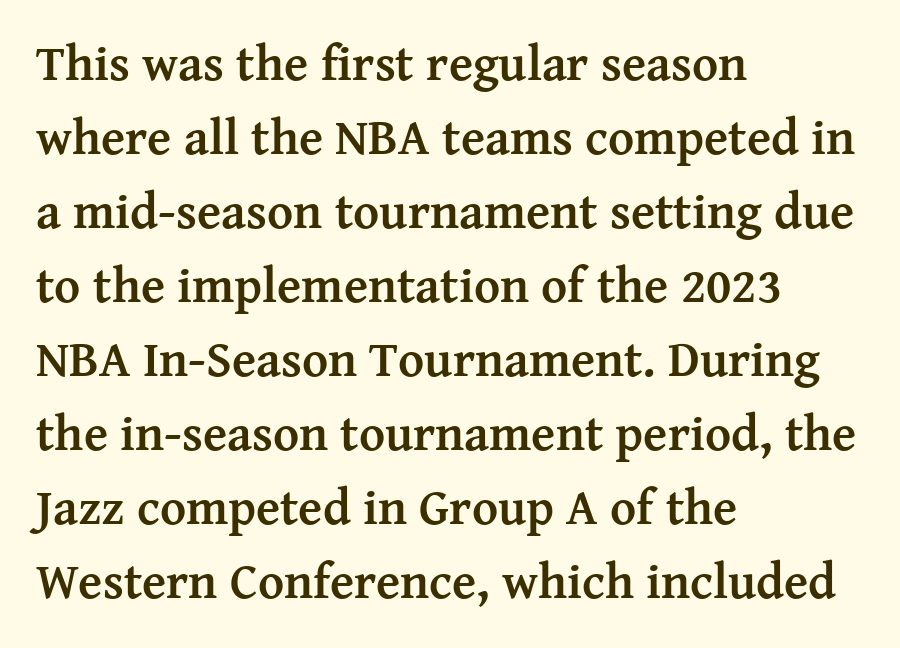
Q: Is the text bold? A: Yes.
Q: Is the text italic (slanted)? A: No, it is upright.
Q: Is the typeface a serif or a sans-serif typeface? A: Serif.
Q: Is the text underlined? A: No.
Q: How is the paragraph aligned? A: Left-aligned.
Q: Is the spacing between letters normal or unusually wide? A: Normal.
Q: Is the spacing between lines tight, normal or loose? A: Normal.
Q: Width (condensed, normal, or wide)? A: Normal.
Q: Stroke contrast? A: Medium.
Q: x-height? A: Medium.
Q: Monospaced? A: No.
